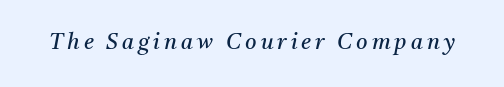
Q: Is the text bold? A: No.
Q: Is the text italic (slanted)? A: Yes, it leans right by about 11 degrees.
Q: Is the text underlined? A: No.
